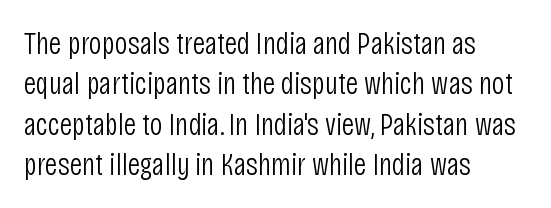
Q: Is the text bold? A: No.
Q: Is the text italic (slanted)? A: No, it is upright.
Q: Is the typeface a serif or a sans-serif typeface? A: Sans-serif.
Q: Is the text underlined? A: No.
Q: How is the paragraph aligned? A: Left-aligned.
Q: Is the spacing between letters normal or unusually wide? A: Normal.
Q: Is the spacing between lines tight, normal or loose? A: Normal.
Q: Width (condensed, normal, or wide)? A: Condensed.
Q: Stroke contrast? A: Low.
Q: x-height? A: Large.
Q: Monospaced? A: No.
